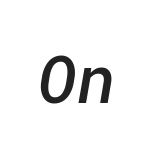
The image shows 66 px semibold sans-serif type; set normal letter spacing, not underlined; low stroke contrast and a medium x-height.
